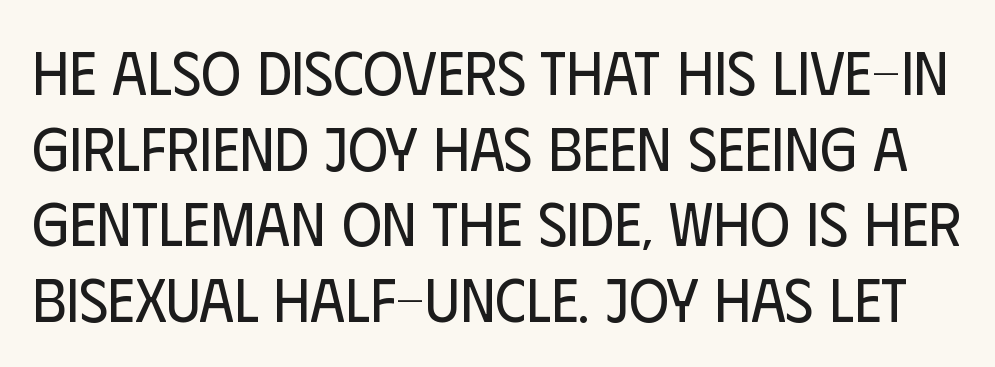
{"serif": "no", "italic": "no", "bold": "no", "weight": "regular", "width": "condensed", "stroke_contrast": "low", "x_height": "large", "monospaced": "no", "underline": "no", "line_spacing_ratio": 1.24, "letter_spacing": "normal", "letter_spacing_em": 0.0, "glyph_px": 61}
